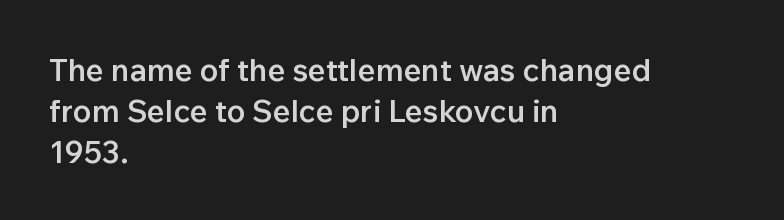
Q: Is the text bold? A: Semi-bold.
Q: Is the text italic (slanted)? A: No, it is upright.
Q: Is the typeface a serif or a sans-serif typeface? A: Sans-serif.
Q: Is the text underlined? A: No.
Q: How is the paragraph aligned? A: Left-aligned.
Q: Is the spacing between letters normal or unusually wide? A: Normal.
Q: Is the spacing between lines tight, normal or loose? A: Normal.
Q: Width (condensed, normal, or wide)? A: Normal.
Q: Stroke contrast? A: Low.
Q: x-height? A: Medium.
Q: Monospaced? A: No.
